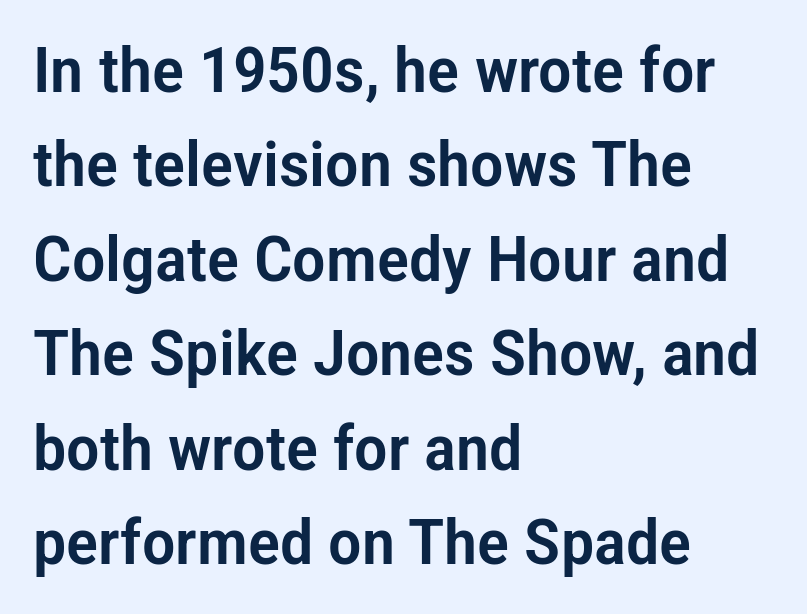
The image shows 63 px condensed sans-serif type, upright; set left-aligned, normal line spacing (1.5x), normal letter spacing, not underlined; low stroke contrast and a medium x-height.
